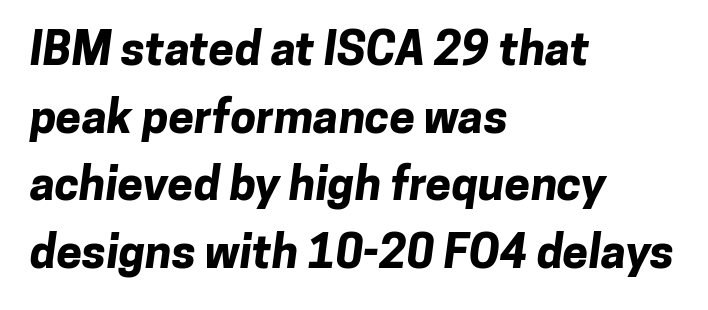
Rule under the text: the space is simply empty. Notice how the passage keeps a crisp vertical edge on the left only. Rows of type keep a routine distance in the vertical direction. Caption: bold face, heavy strokes. A sans-serif font was chosen for this passage.
